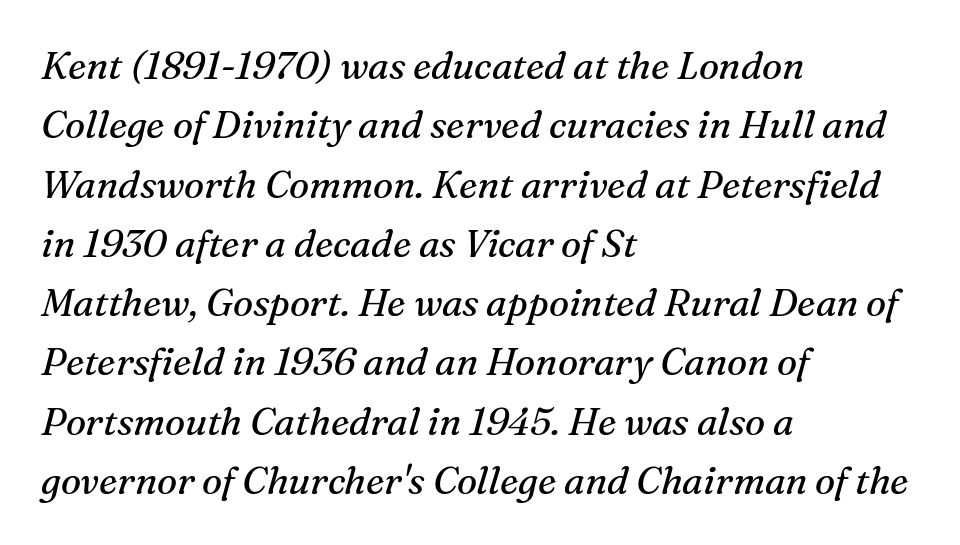
{"serif": "yes", "italic": "yes", "lean": "right", "slant_degrees": 16, "bold": "no", "weight": "regular", "width": "normal", "stroke_contrast": "medium", "x_height": "medium", "monospaced": "no", "underline": "no", "align": "left", "line_spacing": "normal", "line_spacing_ratio": 1.56, "letter_spacing": "normal", "letter_spacing_em": 0.0, "glyph_px": 38}
